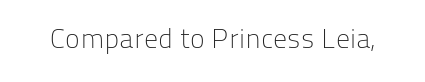
The letters stand straight up with perfectly vertical stems. Decoration check: the copy has no underline. Weight: not bold — regular or lighter. Letter spacing: default.
